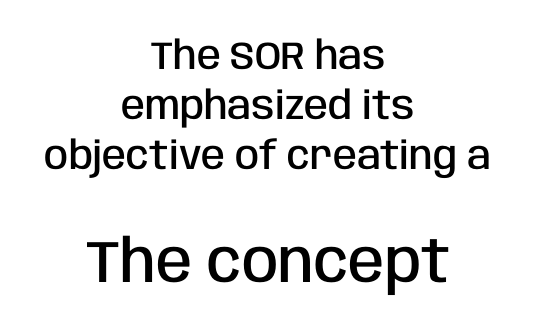
Q: Is the text bold? A: Semi-bold.
Q: Is the text italic (slanted)? A: No, it is upright.
Q: Is the typeface a serif or a sans-serif typeface? A: Sans-serif.
Q: Is the text underlined? A: No.
Q: How is the paragraph aligned? A: Centered.
Q: Is the spacing between letters normal or unusually wide? A: Normal.
Q: Is the spacing between lines tight, normal or loose? A: Normal.
Q: Which block of text is set in a larger size, the first (top) or the second (bottom)? A: The second (bottom) one.
Q: Width (condensed, normal, or wide)? A: Condensed.
Q: Stroke contrast? A: Low.
Q: x-height? A: Large.
Q: Monospaced? A: No.
